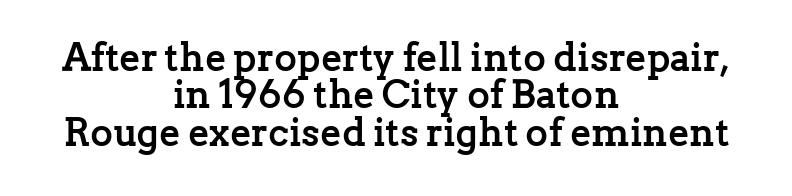
Interline gaps are noticeably narrow in this sample. The typesetter chose a symmetrical, centered arrangement here. Each word holds together tightly as a unit, with standard inter-letter gaps. Thick stems and heavy bowls — unmistakably bold. The letters advance in unequal steps, a hallmark of proportional type.
